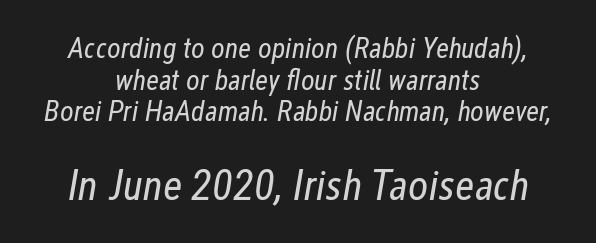
The image shows 43 px regular-weight, condensed type, italic (leaning right); set centered, tight line spacing (1.09x), normal letter spacing, not underlined; the second (bottom) block is 1.48x larger; low stroke contrast and a medium x-height.
